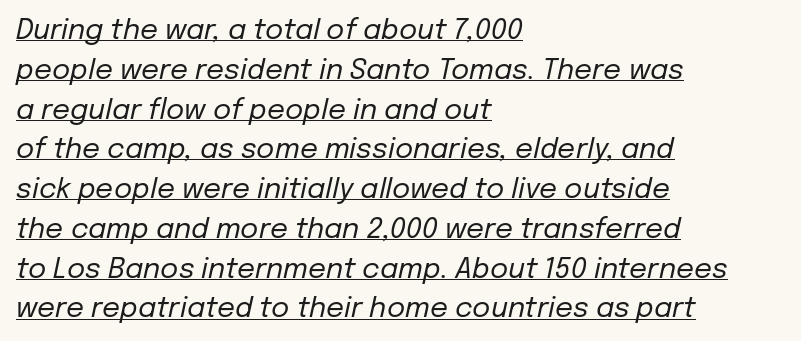
These lines are set flush left with a ragged right edge. The string is rendered with underlining switched on. Words appear dense and cohesive because spacing is normal. Looks like regular typesetting: each glyph gets only the width it needs. Leading: standard. Each stroke keeps to a modest, everyday thickness or less.
